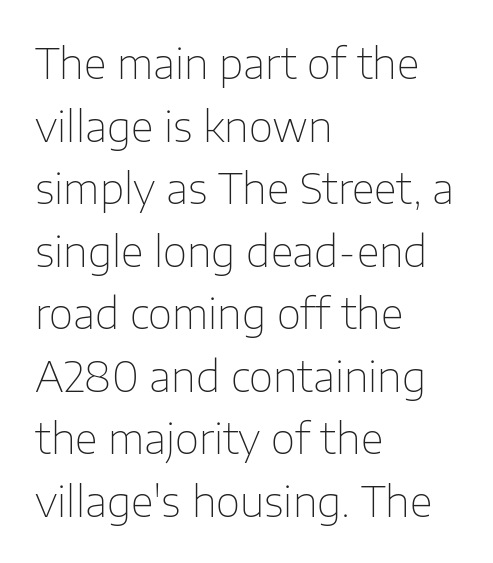
The image shows 42 px thin sans-serif type, upright; set left-aligned, normal line spacing (1.49x), normal letter spacing, not underlined; low stroke contrast and a medium x-height.
